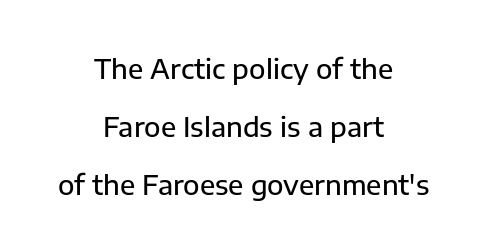
The image shows 27 px text type, upright; set centered, loose line spacing (2.14x), normal letter spacing, not underlined.
